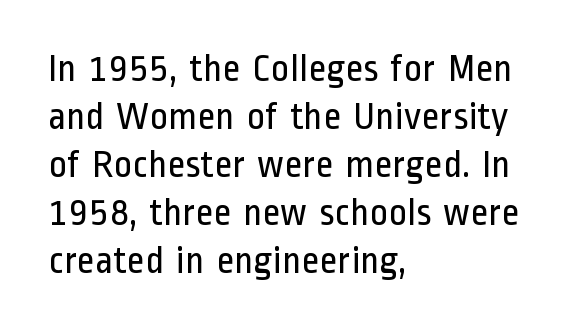
{"serif": "no", "italic": "no", "bold": "no", "weight": "regular", "width": "condensed", "stroke_contrast": "low", "x_height": "medium", "monospaced": "no", "underline": "no", "align": "left", "line_spacing_ratio": 1.23, "letter_spacing": "normal", "letter_spacing_em": 0.0, "glyph_px": 39}
